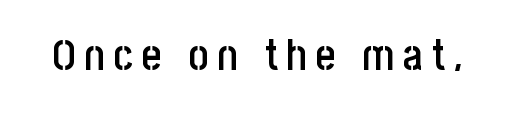
{"serif": "no", "italic": "no", "bold": "semi", "weight": "semibold", "width": "condensed", "stroke_contrast": "low", "x_height": "large", "monospaced": "no", "underline": "no", "letter_spacing": "wide", "letter_spacing_em": 0.2, "glyph_px": 43}
